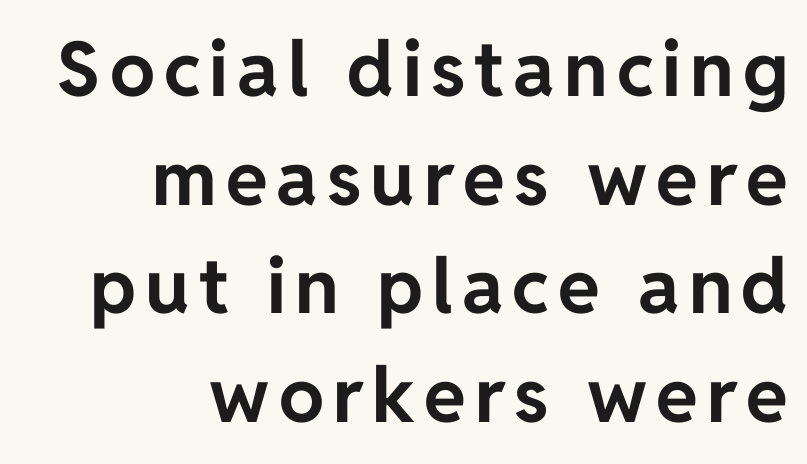
The image shows 76 px bold sans-serif type, upright; set right-aligned, normal line spacing (1.43x), not underlined; low stroke contrast and a medium x-height.
